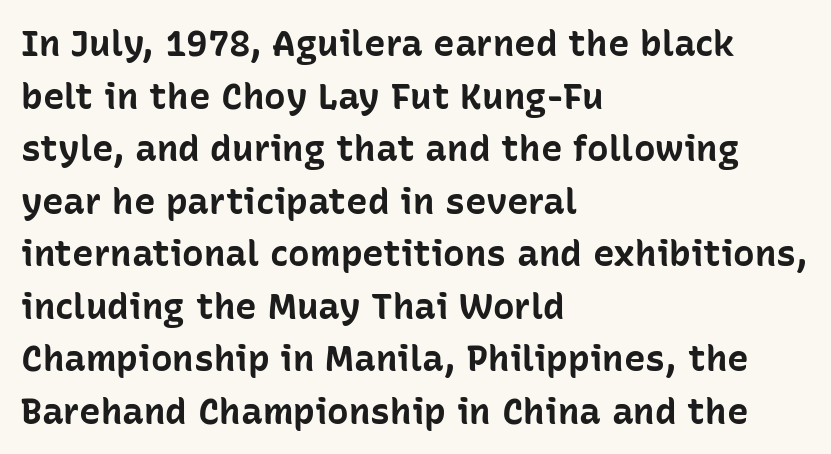
Q: Is the text bold? A: Yes.
Q: Is the text italic (slanted)? A: No, it is upright.
Q: Is the typeface a serif or a sans-serif typeface? A: Sans-serif.
Q: Is the text underlined? A: No.
Q: How is the paragraph aligned? A: Left-aligned.
Q: Is the spacing between letters normal or unusually wide? A: Normal.
Q: Is the spacing between lines tight, normal or loose? A: Normal.
Q: Width (condensed, normal, or wide)? A: Normal.
Q: Stroke contrast? A: Low.
Q: x-height? A: Medium.
Q: Monospaced? A: No.
